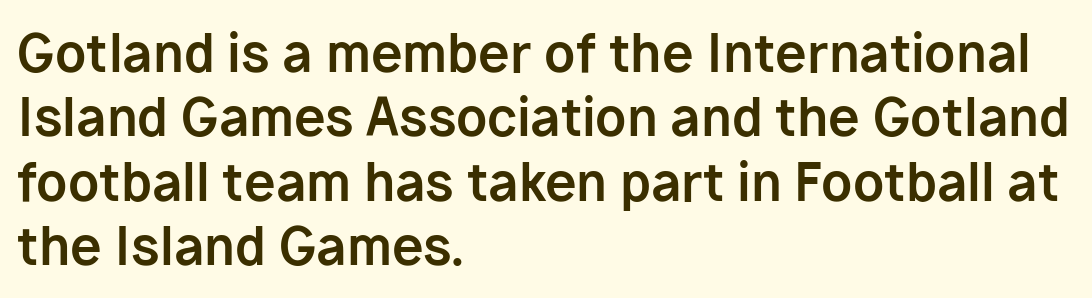
{"serif": "no", "italic": "no", "bold": "yes", "weight": "bold", "width": "normal", "stroke_contrast": "low", "x_height": "medium", "monospaced": "no", "underline": "no", "align": "left", "line_spacing": "normal", "line_spacing_ratio": 1.26, "letter_spacing": "normal", "letter_spacing_em": 0.0, "glyph_px": 51}
